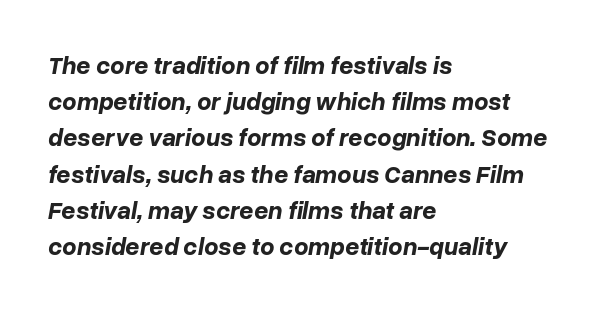
The image shows 25 px bold type, italic (leaning right); set left-aligned, normal line spacing (1.45x), normal letter spacing, not underlined.
